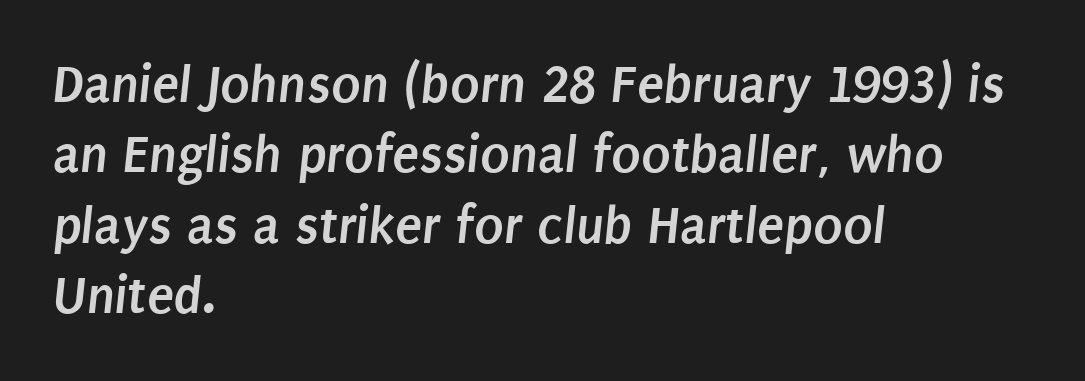
The image shows 55 px semibold, condensed sans-serif type; set left-aligned, normal line spacing (1.28x), normal letter spacing, not underlined; low stroke contrast and a large x-height.
